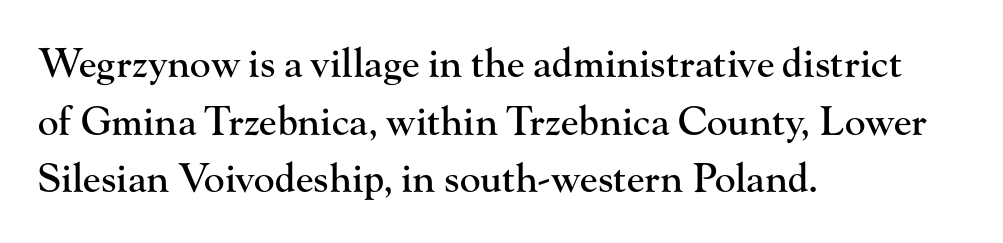
{"serif": "yes", "italic": "no", "width": "normal", "stroke_contrast": "high", "x_height": "small", "monospaced": "no", "underline": "no", "align": "left", "line_spacing": "normal", "line_spacing_ratio": 1.48, "letter_spacing": "normal", "letter_spacing_em": 0.0, "glyph_px": 39}
